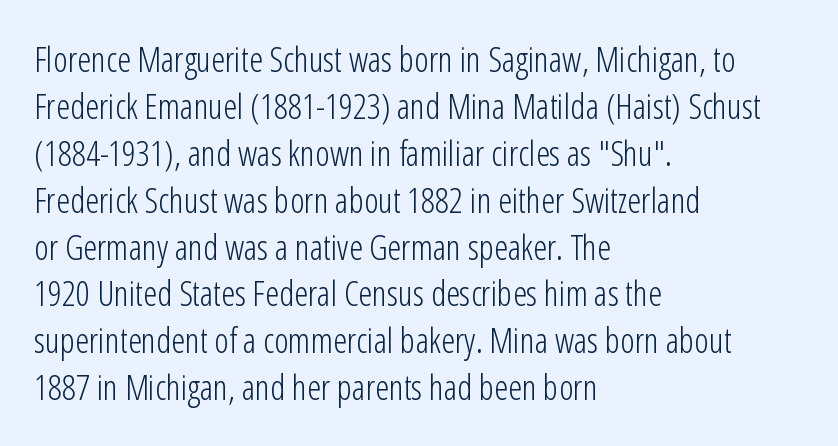
The image shows 35 px light, condensed sans-serif type, upright; set left-aligned, normal line spacing (1.34x), normal letter spacing, not underlined; low stroke contrast and a medium x-height.
